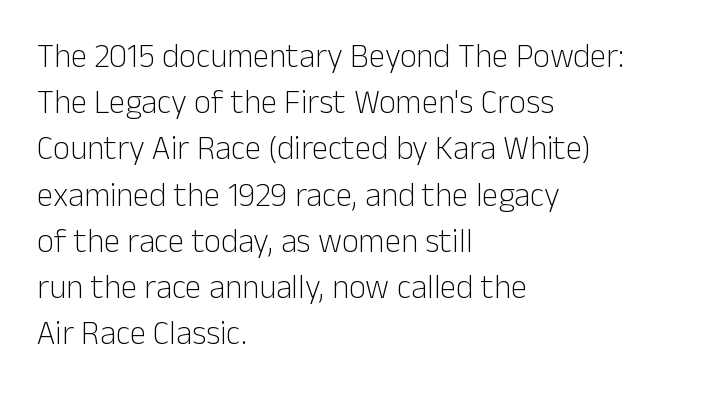
Leading: standard. Look at the bottom of the vertical strokes: they stop flat, with no serifs. Posture: vertical. Does extra space separate the letters? No, they use regular spacing.
